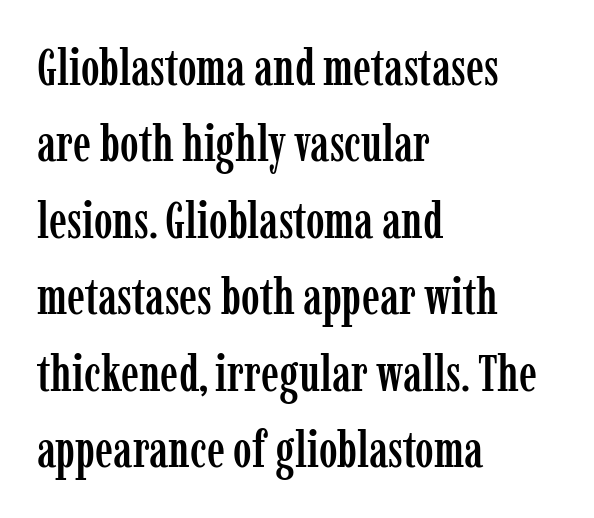
{"serif": "yes", "italic": "no", "width": "condensed", "stroke_contrast": "low", "x_height": "medium", "monospaced": "no", "underline": "no", "align": "left", "line_spacing": "normal", "line_spacing_ratio": 1.53, "letter_spacing": "normal", "letter_spacing_em": 0.0, "glyph_px": 50}
